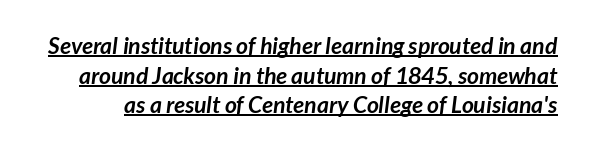
The image shows 23 px bold type; set normal line spacing (1.29x), normal letter spacing, underlined.
